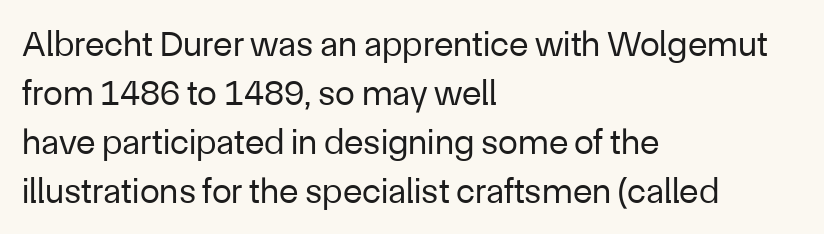
The image shows 36 px regular-weight sans-serif type, upright; set left-aligned, normal line spacing (1.36x), normal letter spacing, not underlined; low stroke contrast and a medium x-height.
